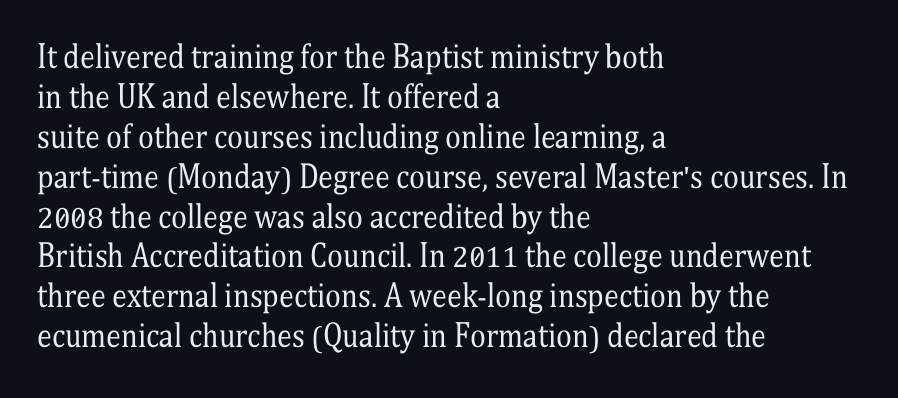
Nobody drew a line under any word here. The passage shown is typed in a proportional face where columns would drift. The font is comparable to plain body text, perhaps lighter. Characters follow at the spacing the type designer built in.
